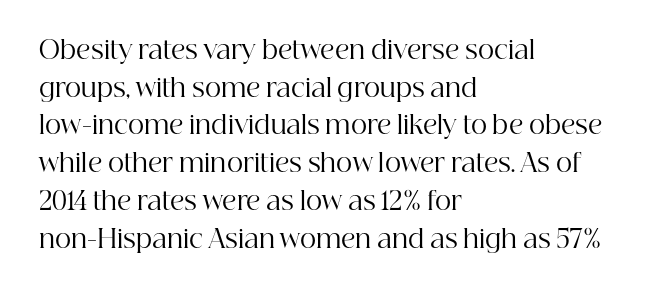
Q: Is the text bold? A: No.
Q: Is the text italic (slanted)? A: No, it is upright.
Q: Is the text underlined? A: No.
Q: How is the paragraph aligned? A: Left-aligned.
Q: Is the spacing between letters normal or unusually wide? A: Normal.
Q: Is the spacing between lines tight, normal or loose? A: Normal.
